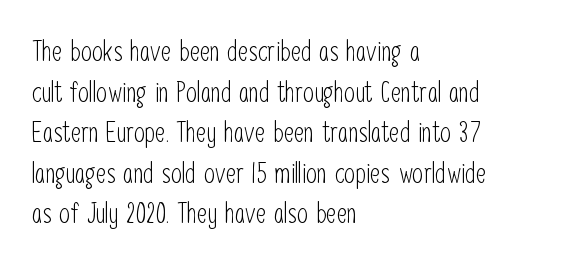
Character widths vary here, with narrow letters taking less room than wide ones. The typesetting does not lean heavy: it is not bold. Reading down the column, the eye jumps a familiar distance to each next line. Each line starts at the same left margin while the right side varies. Clear beneath every line of the passage.
